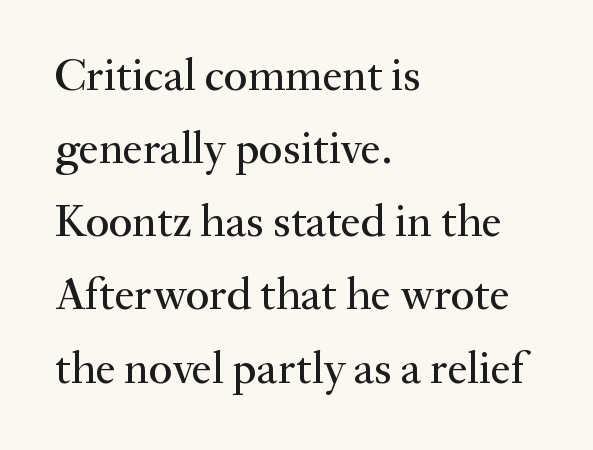
Q: Is the text italic (slanted)? A: No, it is upright.
Q: Is the typeface a serif or a sans-serif typeface? A: Serif.
Q: Is the text underlined? A: No.
Q: How is the paragraph aligned? A: Left-aligned.
Q: Is the spacing between letters normal or unusually wide? A: Normal.
Q: Is the spacing between lines tight, normal or loose? A: Normal.
Q: Width (condensed, normal, or wide)? A: Normal.
Q: Stroke contrast? A: Medium.
Q: x-height? A: Small.
Q: Monospaced? A: No.
